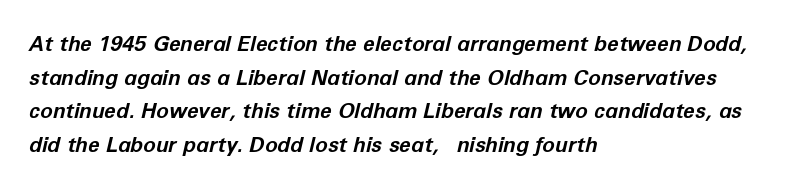
{"italic": "yes", "lean": "right", "slant_degrees": 12, "bold": "yes", "underline": "no", "align": "left", "line_spacing": "normal", "line_spacing_ratio": 1.6, "letter_spacing": "normal", "letter_spacing_em": 0.0, "glyph_px": 21}
